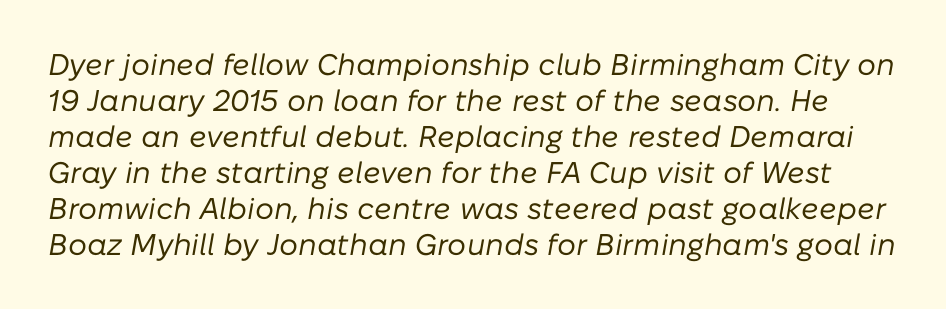
Q: Is the text bold? A: No.
Q: Is the text italic (slanted)? A: Yes, it leans right by about 10 degrees.
Q: Is the text underlined? A: No.
Q: Is the spacing between letters normal or unusually wide? A: Normal.
Q: Width (condensed, normal, or wide)? A: Normal.
Q: Stroke contrast? A: Low.
Q: x-height? A: Medium.
Q: Monospaced? A: No.
